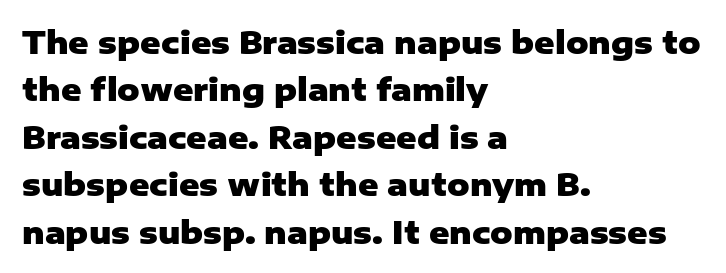
{"serif": "no", "italic": "no", "bold": "yes", "weight": "heavy", "width": "normal", "stroke_contrast": "low", "x_height": "medium", "monospaced": "no", "underline": "no", "align": "left", "line_spacing": "normal", "line_spacing_ratio": 1.53, "letter_spacing": "normal", "letter_spacing_em": 0.0, "glyph_px": 31}
